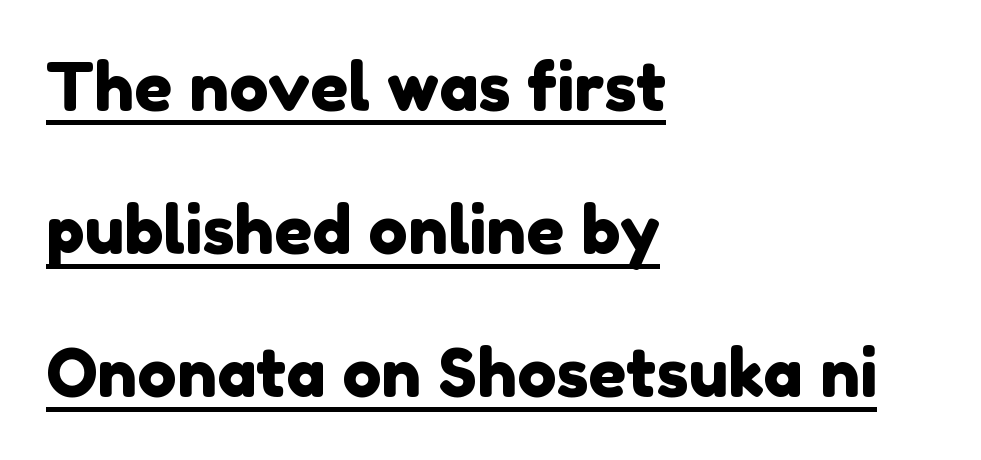
No extra tracking has been applied to these lines. Looks like regular typesetting: each glyph gets only the width it needs. The space between consecutive lines is lavish. Beneath each row of characters lies a ruled line. Unlike a traditional serif, this face leaves its strokes unadorned. This rendering uses left alignment, leaving the right contour irregular.
